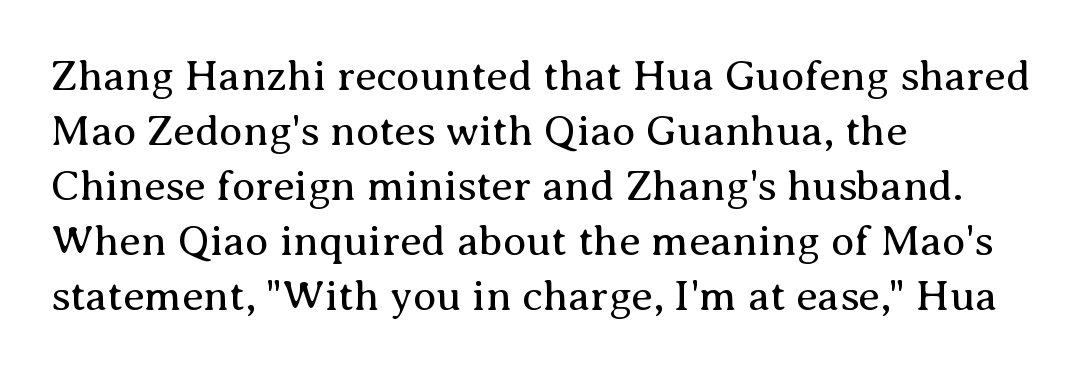
Q: Is the text bold? A: No.
Q: Is the text italic (slanted)? A: No, it is upright.
Q: Is the typeface a serif or a sans-serif typeface? A: Serif.
Q: Is the text underlined? A: No.
Q: How is the paragraph aligned? A: Left-aligned.
Q: Is the spacing between letters normal or unusually wide? A: Normal.
Q: Is the spacing between lines tight, normal or loose? A: Normal.
Q: Width (condensed, normal, or wide)? A: Normal.
Q: Stroke contrast? A: Medium.
Q: x-height? A: Medium.
Q: Monospaced? A: No.
